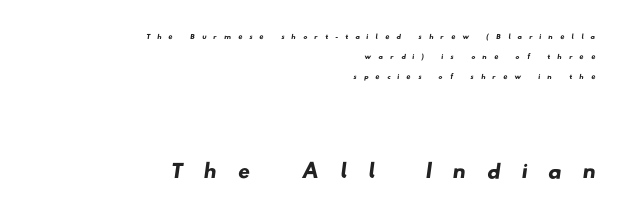
The image shows 59 px wide sans-serif type; set right-aligned, tight line spacing (0.99x), unusually wide letter spacing (+0.35 em), not underlined; the second (bottom) block is 2.95x larger; low stroke contrast and a small x-height.
